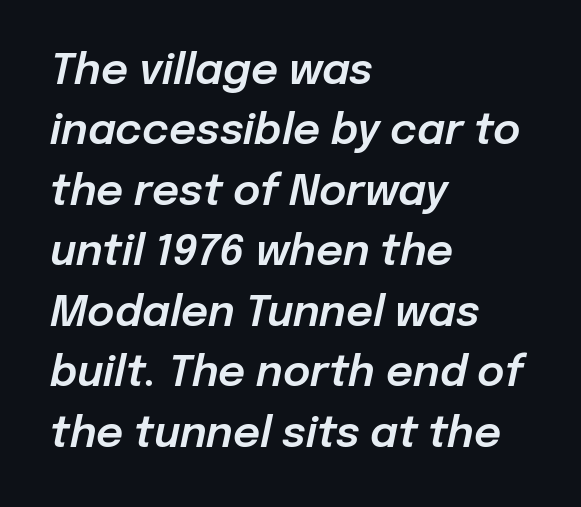
Q: Is the text italic (slanted)? A: Yes, it leans right by about 12 degrees.
Q: Is the text underlined? A: No.
Q: How is the paragraph aligned? A: Left-aligned.
Q: Is the spacing between letters normal or unusually wide? A: Normal.
Q: Is the spacing between lines tight, normal or loose? A: Normal.
Q: Width (condensed, normal, or wide)? A: Normal.
Q: Stroke contrast? A: Low.
Q: x-height? A: Medium.
Q: Monospaced? A: No.
